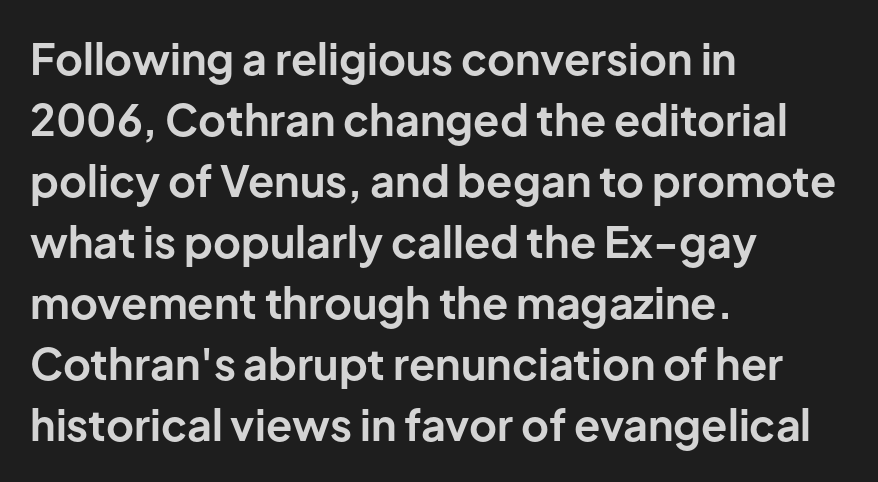
Q: Is the text bold? A: Yes.
Q: Is the text italic (slanted)? A: No, it is upright.
Q: Is the typeface a serif or a sans-serif typeface? A: Sans-serif.
Q: Is the text underlined? A: No.
Q: How is the paragraph aligned? A: Left-aligned.
Q: Is the spacing between letters normal or unusually wide? A: Normal.
Q: Is the spacing between lines tight, normal or loose? A: Normal.
Q: Width (condensed, normal, or wide)? A: Normal.
Q: Stroke contrast? A: Low.
Q: x-height? A: Medium.
Q: Monospaced? A: No.
